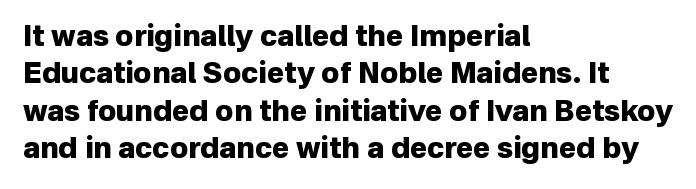
The image shows 29 px heavy sans-serif type, upright; set left-aligned, normal line spacing (1.29x), normal letter spacing, not underlined; low stroke contrast and a medium x-height.
